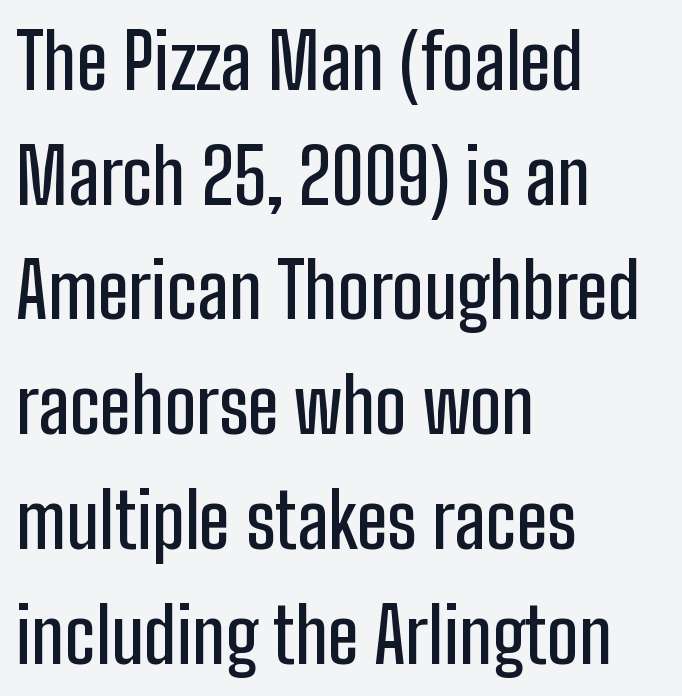
Q: Is the text italic (slanted)? A: No, it is upright.
Q: Is the typeface a serif or a sans-serif typeface? A: Sans-serif.
Q: Is the text underlined? A: No.
Q: How is the paragraph aligned? A: Left-aligned.
Q: Is the spacing between letters normal or unusually wide? A: Normal.
Q: Is the spacing between lines tight, normal or loose? A: Normal.
Q: Width (condensed, normal, or wide)? A: Condensed.
Q: Stroke contrast? A: Low.
Q: x-height? A: Medium.
Q: Monospaced? A: No.
